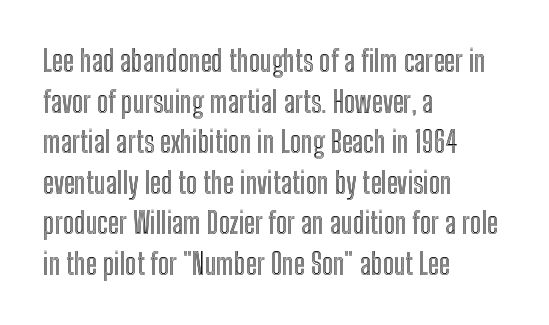
Q: Is the text italic (slanted)? A: No, it is upright.
Q: Is the text underlined? A: No.
Q: How is the paragraph aligned? A: Left-aligned.
Q: Is the spacing between letters normal or unusually wide? A: Normal.
Q: Is the spacing between lines tight, normal or loose? A: Normal.
Q: Width (condensed, normal, or wide)? A: Condensed.
Q: x-height? A: Medium.
Q: Monospaced? A: No.
